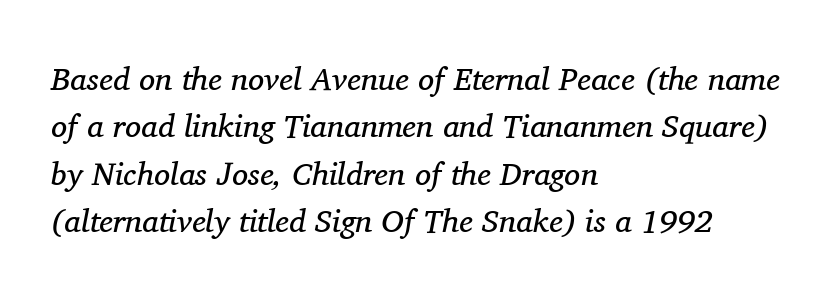
The image shows 32 px regular-weight serif type, italic (leaning right); set left-aligned, normal line spacing (1.48x), normal letter spacing, not underlined; medium stroke contrast and a medium x-height.
